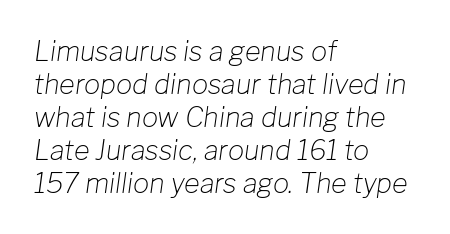
The image shows 27 px text type, italic (leaning right); set left-aligned, line spacing 1.22x, normal letter spacing, not underlined.
